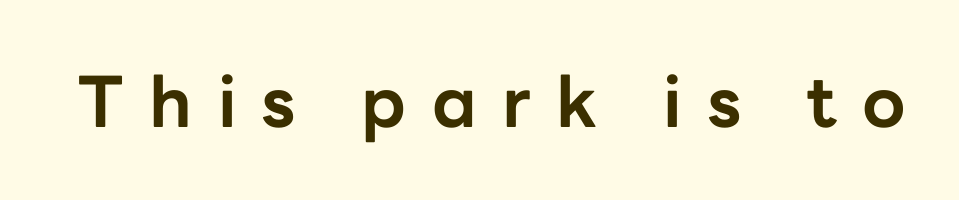
The image shows 70 px bold sans-serif type, upright; set unusually wide letter spacing (+0.36 em), not underlined; low stroke contrast and a medium x-height.
